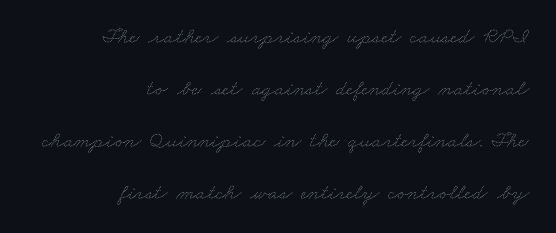
The image shows 22 px text type; set right-aligned, loose line spacing (2.36x), normal letter spacing, not underlined.
